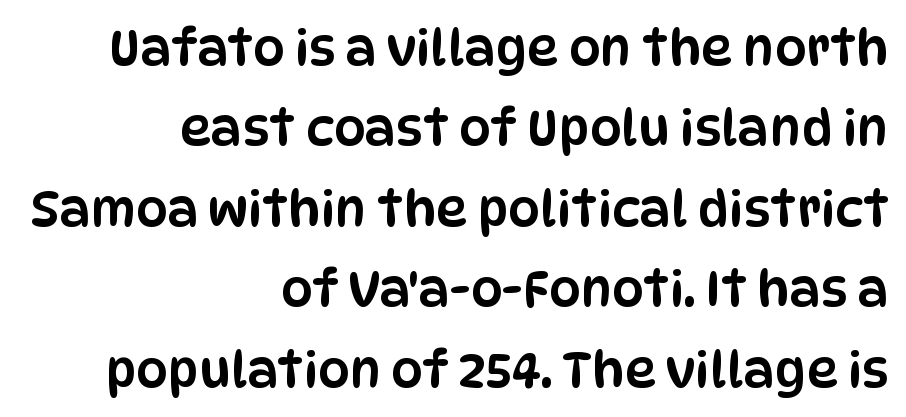
Q: Is the text italic (slanted)? A: No, it is upright.
Q: Is the typeface a serif or a sans-serif typeface? A: Sans-serif.
Q: Is the text underlined? A: No.
Q: How is the paragraph aligned? A: Right-aligned.
Q: Is the spacing between letters normal or unusually wide? A: Normal.
Q: Is the spacing between lines tight, normal or loose? A: Normal.
Q: Width (condensed, normal, or wide)? A: Condensed.
Q: Stroke contrast? A: Low.
Q: x-height? A: Large.
Q: Monospaced? A: No.
